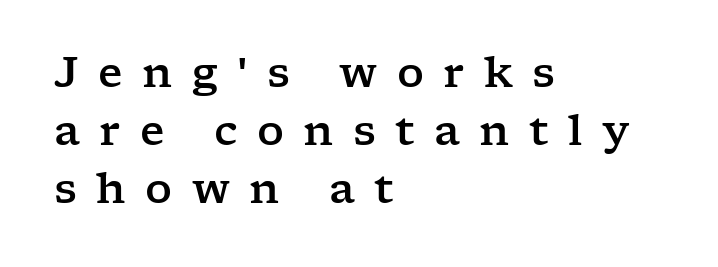
The image shows 42 px wide serif type, upright; set left-aligned, normal line spacing (1.38x), unusually wide letter spacing (+0.46 em), not underlined; low stroke contrast and a medium x-height.
